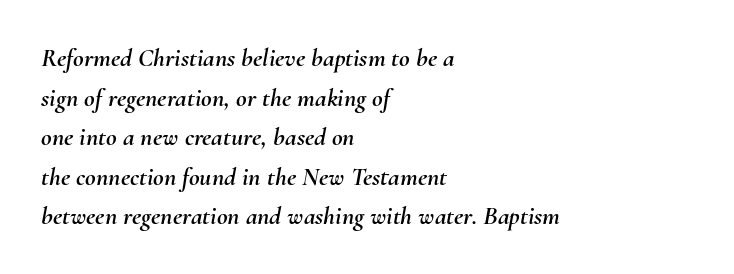
Glyph-to-glyph distance matches everyday printed text. Notice how the stems are inclined rather than vertical — that's the hallmark of italics. Honestly, the row spacing looks completely unremarkable. Bare-footed words on every line. Leftover space on each line is placed entirely after the last word.
